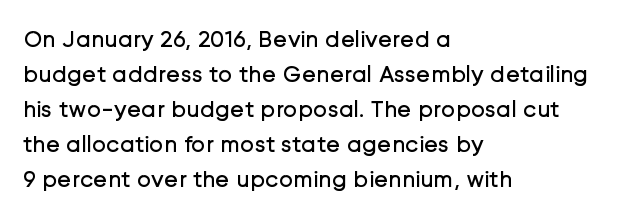
The image shows 24 px text type, upright; set left-aligned, normal line spacing (1.46x), normal letter spacing, not underlined.
